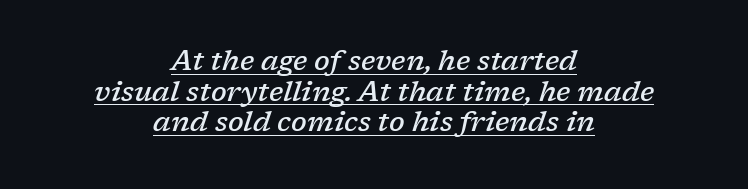
The letters advance in unequal steps, a hallmark of proportional type. Set as a demibold, roughly 600 on the weight scale. Underlined type. Typeset on center — no edge is straight. Leading: reduced. Compared with ordinary roman type, these characters are visibly tilted.
